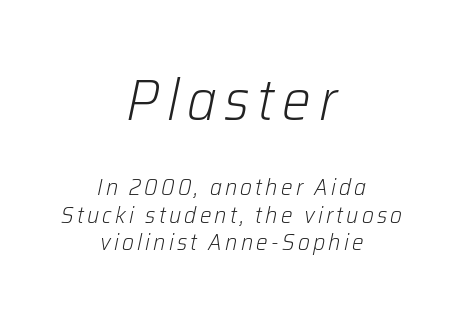
The image shows 57 px light type, italic (leaning right); set centered, line spacing 1.19x, not underlined; the first (top) block is 2.48x larger; low stroke contrast and a medium x-height.
